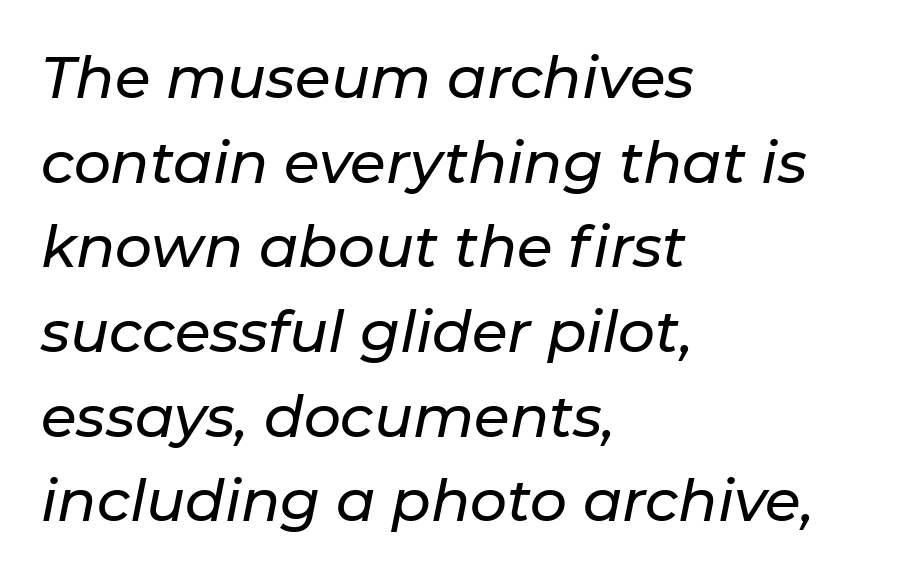
Q: Is the text italic (slanted)? A: Yes, it leans right by about 11 degrees.
Q: Is the text underlined? A: No.
Q: How is the paragraph aligned? A: Left-aligned.
Q: Is the spacing between letters normal or unusually wide? A: Normal.
Q: Is the spacing between lines tight, normal or loose? A: Normal.
Q: Width (condensed, normal, or wide)? A: Normal.
Q: Stroke contrast? A: Low.
Q: x-height? A: Medium.
Q: Monospaced? A: No.
